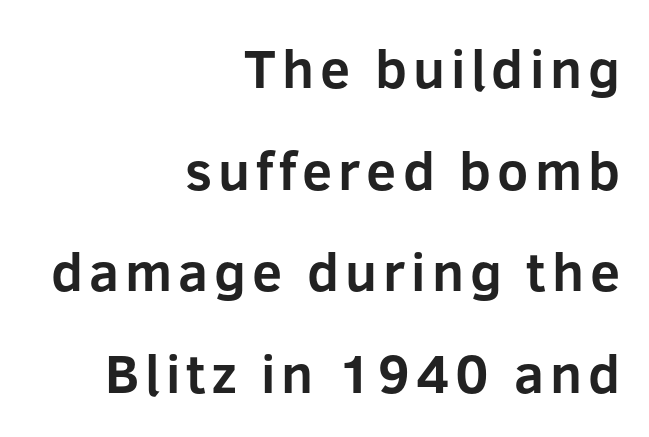
{"serif": "no", "italic": "no", "bold": "yes", "weight": "bold", "width": "normal", "stroke_contrast": "low", "x_height": "medium", "monospaced": "no", "underline": "no", "align": "right", "line_spacing_ratio": 1.88, "glyph_px": 54}
